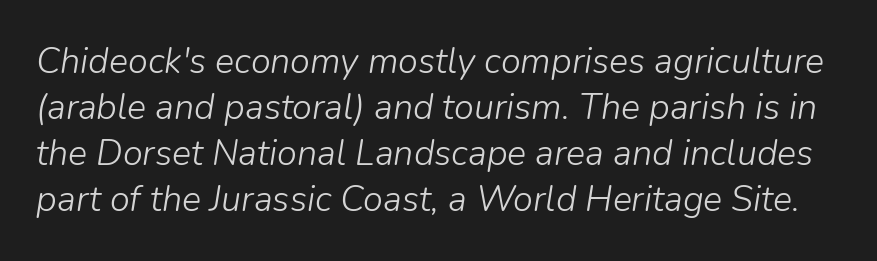
Decoration check: the copy has no underline. The passage shown is typed in a proportional face where columns would drift. Leading matches the norm, producing a regular column. Short note: letters normally spaced. The rendering applies a slant to the glyphs. Stems here are at most as thick as an everyday book face.
